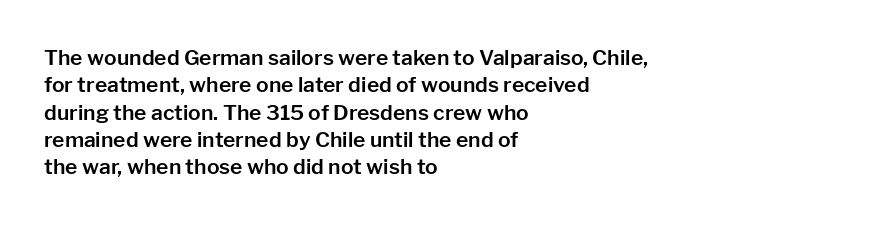
{"italic": "no", "underline": "no", "align": "left", "line_spacing": "normal", "line_spacing_ratio": 1.3, "letter_spacing": "normal", "letter_spacing_em": 0.0, "glyph_px": 21}
